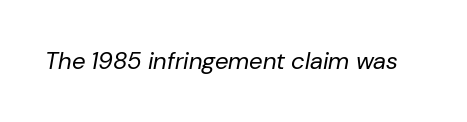
Q: Is the text bold? A: No.
Q: Is the text italic (slanted)? A: Yes, it leans right by about 10 degrees.
Q: Is the text underlined? A: No.
Q: Is the spacing between letters normal or unusually wide? A: Normal.
